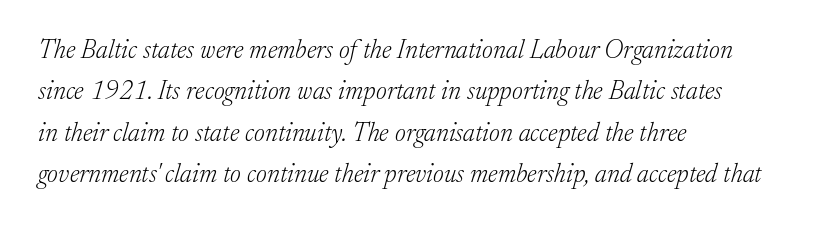
In terms of posture, this sample is oblique. The gaps between neighbouring characters are ordinary and unremarkable. This rendering features lettering with no underline. Is there much room between lines? A standard amount, neither cramped nor airy. A light-to-regular cut is what we see here. If you drew a ruler down the left edge, every line would touch it.
